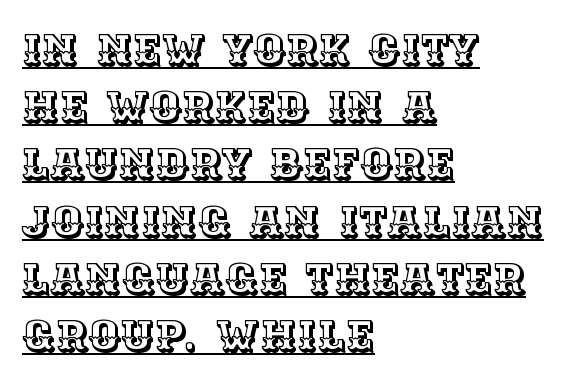
The image shows 44 px text type, upright; set left-aligned, normal line spacing (1.3x), normal letter spacing, underlined; a large x-height.
